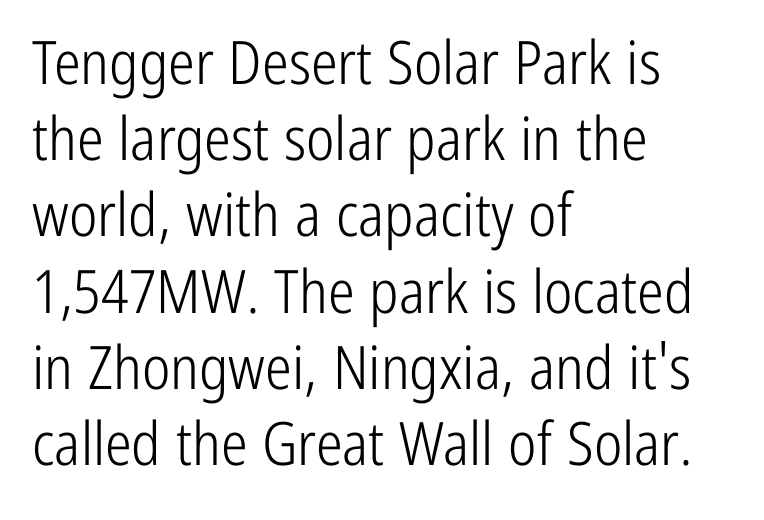
The image shows 60 px light, condensed sans-serif type, upright; set left-aligned, normal line spacing (1.27x), normal letter spacing, not underlined; low stroke contrast and a medium x-height.
